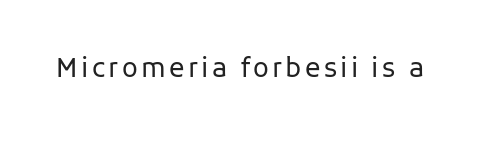
{"italic": "no", "bold": "no", "underline": "no", "glyph_px": 26}
